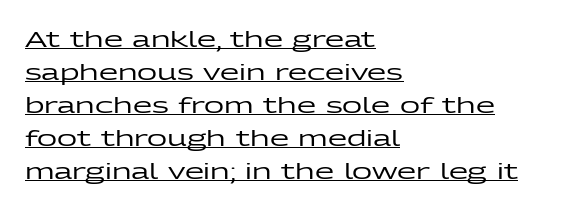
There is no visible air inserted between adjacent glyphs. Posture: upright roman. One glance says typical: line gaps are just what's usual. A typographer would call this underscored text.
